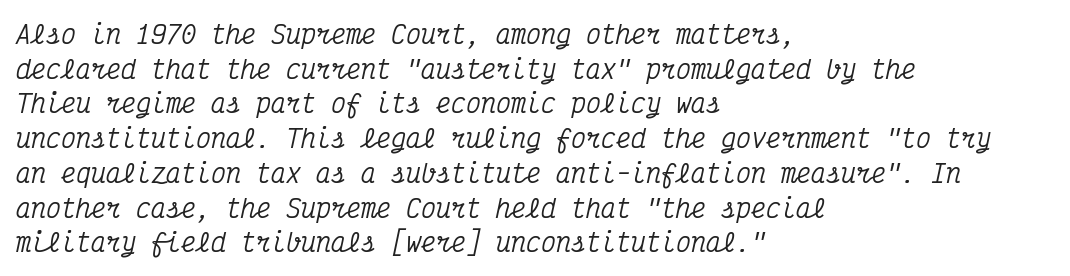
The image shows 25 px text type, italic (leaning right); set left-aligned, normal line spacing (1.39x), normal letter spacing, not underlined.
